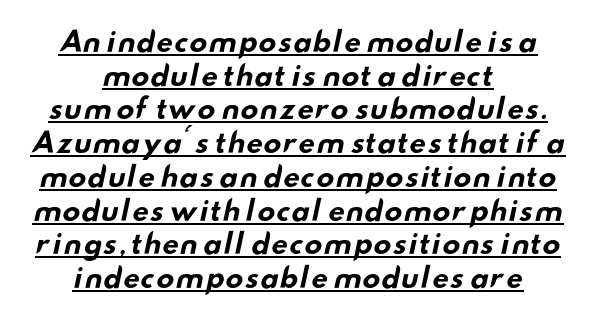
Q: Is the text bold? A: Yes.
Q: Is the text underlined? A: Yes.
Q: How is the paragraph aligned? A: Centered.
Q: Is the spacing between letters normal or unusually wide? A: Normal.
Q: Is the spacing between lines tight, normal or loose? A: Normal.
